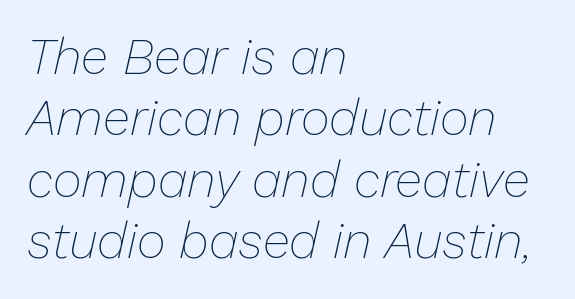
Q: Is the text bold? A: No.
Q: Is the text italic (slanted)? A: Yes, it leans right by about 13 degrees.
Q: Is the text underlined? A: No.
Q: How is the paragraph aligned? A: Left-aligned.
Q: Is the spacing between letters normal or unusually wide? A: Normal.
Q: Width (condensed, normal, or wide)? A: Normal.
Q: Stroke contrast? A: Low.
Q: x-height? A: Medium.
Q: Monospaced? A: No.
